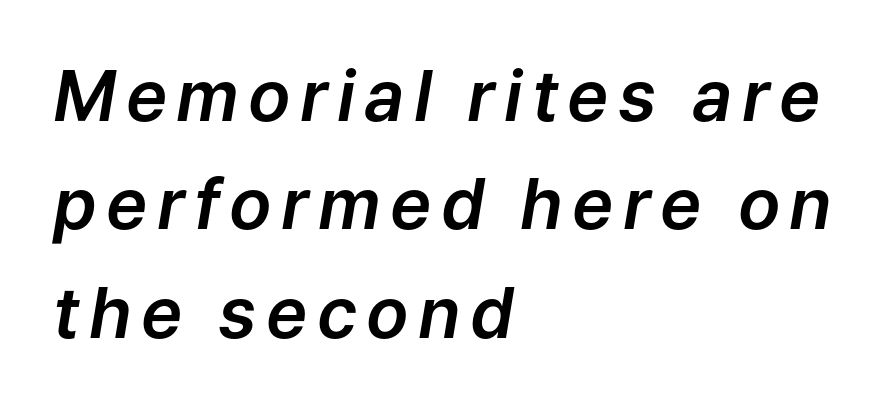
The image shows 70 px text type, italic (leaning right); set left-aligned, normal line spacing (1.55x), not underlined; low stroke contrast and a medium x-height.
